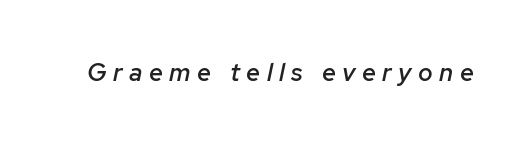
{"italic": "yes", "lean": "right", "slant_degrees": 12, "bold": "semi", "underline": "no", "letter_spacing": "wide", "letter_spacing_em": 0.26, "glyph_px": 25}
